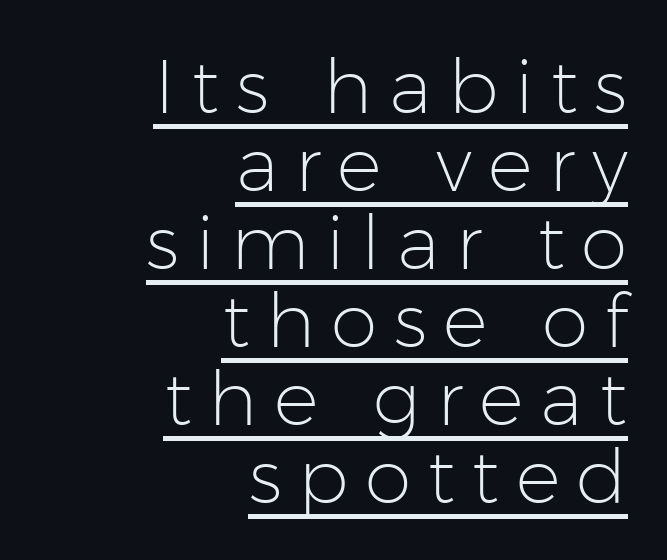
{"serif": "no", "italic": "no", "bold": "no", "weight": "light", "width": "normal", "stroke_contrast": "low", "x_height": "medium", "monospaced": "no", "underline": "yes", "align": "right", "line_spacing": "tight", "line_spacing_ratio": 1.04, "letter_spacing": "wide", "letter_spacing_em": 0.22, "glyph_px": 75}
